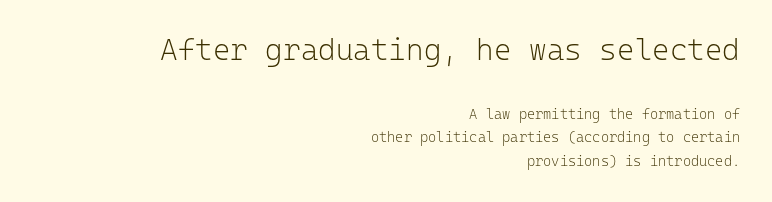
Q: Is the text bold? A: No.
Q: Is the text italic (slanted)? A: No, it is upright.
Q: Is the typeface a serif or a sans-serif typeface? A: Sans-serif.
Q: Is the text underlined? A: No.
Q: How is the paragraph aligned? A: Right-aligned.
Q: Is the spacing between letters normal or unusually wide? A: Normal.
Q: Is the spacing between lines tight, normal or loose? A: Normal.
Q: Which block of text is set in a larger size, the first (top) or the second (bottom)? A: The first (top) one.
Q: Width (condensed, normal, or wide)? A: Normal.
Q: Stroke contrast? A: Low.
Q: x-height? A: Medium.
Q: Monospaced? A: Yes.
